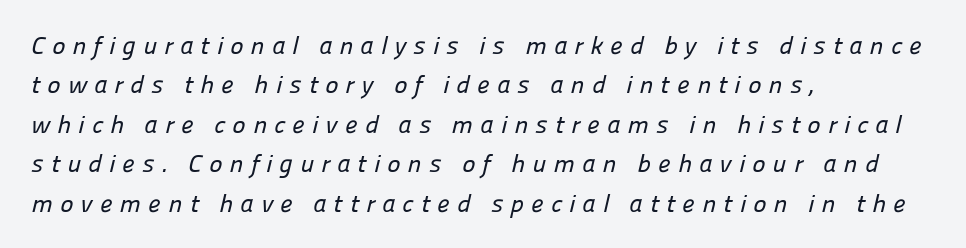
Q: Is the text underlined? A: No.
Q: How is the paragraph aligned? A: Left-aligned.
Q: Is the spacing between letters normal or unusually wide? A: Unusually wide.
Q: Is the spacing between lines tight, normal or loose? A: Normal.
